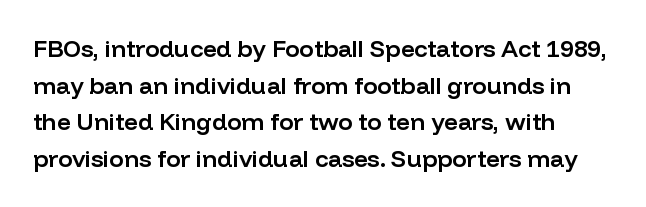
Is the type bold? Partly — it's a semibold, heavier than regular but not fully bold. The axis of the letterforms is exactly vertical. Normally led — the rows are evenly, conventionally spaced. In terms of letterspacing, this is plain default setting. The specimen omits any rule beneath the text block's lines.
